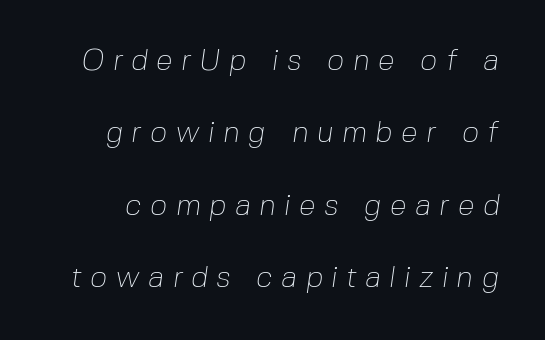
{"serif": "no", "bold": "no", "weight": "thin", "width": "normal", "stroke_contrast": "low", "x_height": "medium", "monospaced": "no", "underline": "no", "line_spacing": "loose", "line_spacing_ratio": 2.41, "letter_spacing": "wide", "letter_spacing_em": 0.28, "glyph_px": 30}
